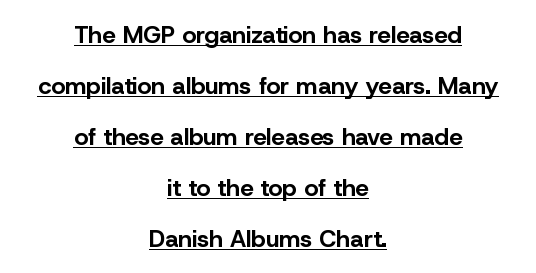
The image shows 24 px bold type, upright; set centered, loose line spacing (2.12x), normal letter spacing, underlined.
